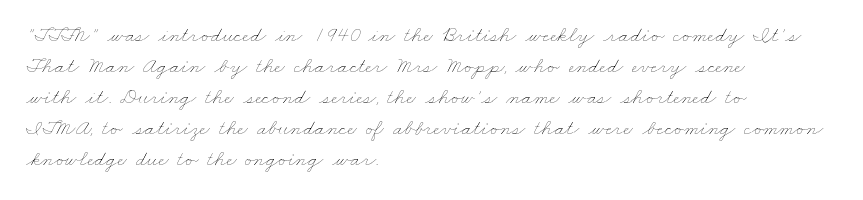
The image shows 22 px text type; set left-aligned, normal line spacing (1.41x), normal letter spacing, not underlined.
